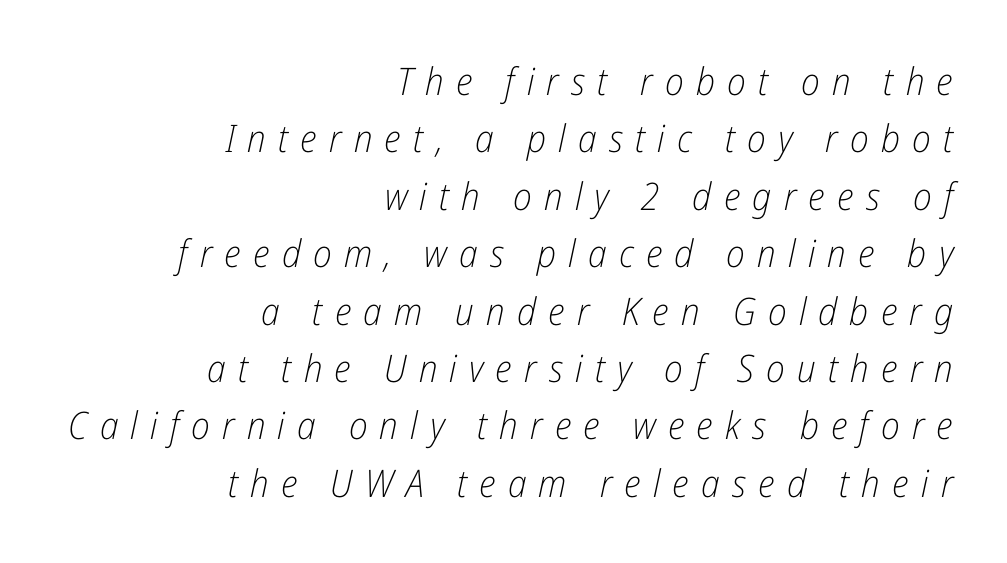
Q: Is the text bold? A: No.
Q: Is the text italic (slanted)? A: Yes, it leans right by about 12 degrees.
Q: Is the text underlined? A: No.
Q: How is the paragraph aligned? A: Right-aligned.
Q: Is the spacing between letters normal or unusually wide? A: Unusually wide.
Q: Is the spacing between lines tight, normal or loose? A: Normal.
Q: Width (condensed, normal, or wide)? A: Condensed.
Q: Stroke contrast? A: Low.
Q: x-height? A: Medium.
Q: Monospaced? A: No.
